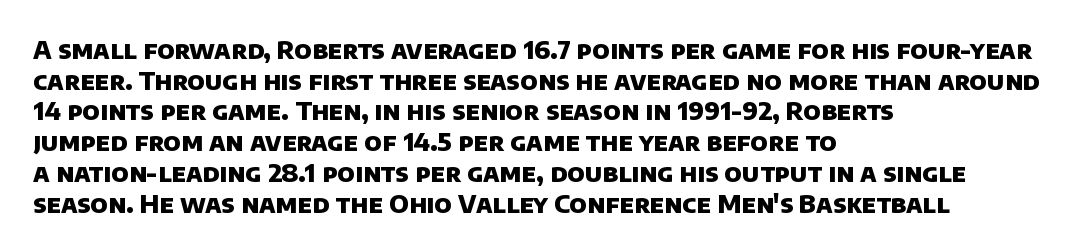
{"bold": "yes", "underline": "no", "align": "left", "line_spacing_ratio": 1.23, "letter_spacing": "normal", "letter_spacing_em": 0.0, "glyph_px": 25}
